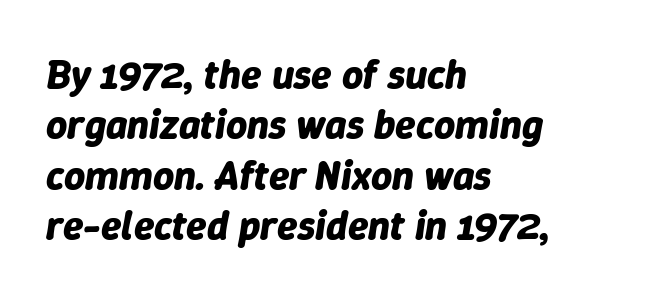
Q: Is the text bold? A: Yes.
Q: Is the text italic (slanted)? A: Yes, it leans right by about 9 degrees.
Q: Is the text underlined? A: No.
Q: How is the paragraph aligned? A: Left-aligned.
Q: Is the spacing between letters normal or unusually wide? A: Normal.
Q: Width (condensed, normal, or wide)? A: Normal.
Q: Stroke contrast? A: Low.
Q: x-height? A: Medium.
Q: Monospaced? A: No.
